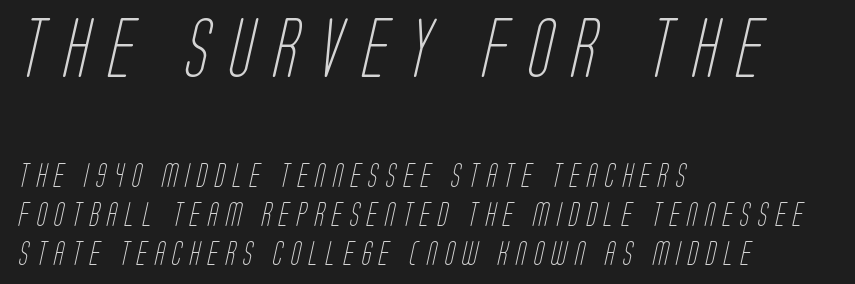
The image shows 58 px light, condensed sans-serif type; set left-aligned, normal line spacing (1.7x), unusually wide letter spacing (+0.34 em), not underlined; the first (top) block is 2.52x larger; low stroke contrast and a large x-height.
